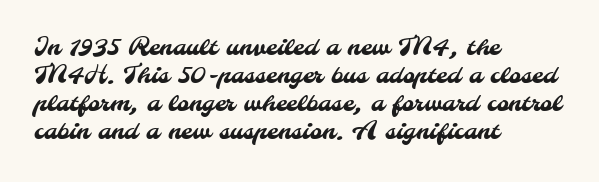
Q: Is the text underlined? A: No.
Q: How is the paragraph aligned? A: Left-aligned.
Q: Is the spacing between letters normal or unusually wide? A: Normal.
